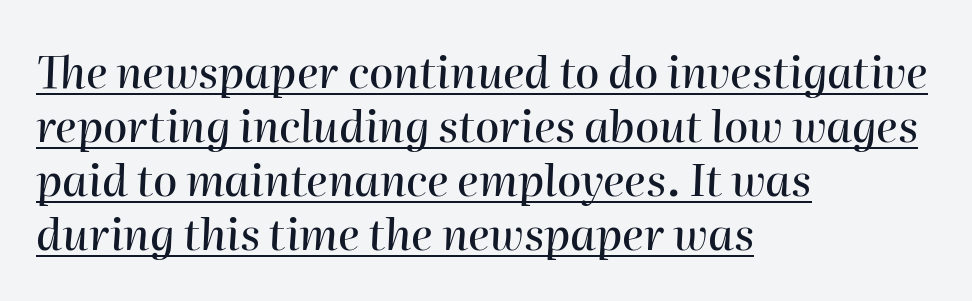
{"italic": "yes", "lean": "right", "slant_degrees": 2, "width": "normal", "stroke_contrast": "high", "x_height": "medium", "monospaced": "no", "underline": "yes", "align": "left", "line_spacing_ratio": 1.23, "letter_spacing": "normal", "letter_spacing_em": 0.0, "glyph_px": 44}
